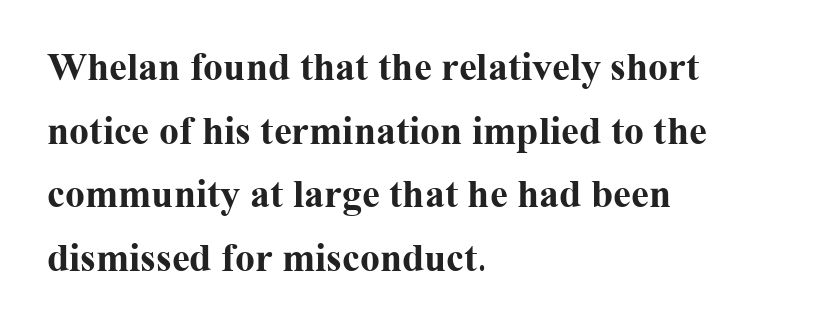
Q: Is the text bold? A: Yes.
Q: Is the text italic (slanted)? A: No, it is upright.
Q: Is the typeface a serif or a sans-serif typeface? A: Serif.
Q: Is the text underlined? A: No.
Q: How is the paragraph aligned? A: Left-aligned.
Q: Is the spacing between letters normal or unusually wide? A: Normal.
Q: Is the spacing between lines tight, normal or loose? A: Normal.
Q: Width (condensed, normal, or wide)? A: Normal.
Q: Stroke contrast? A: Medium.
Q: x-height? A: Medium.
Q: Monospaced? A: No.
